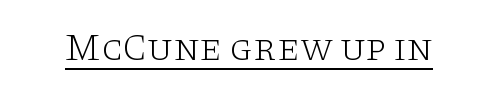
The image shows 38 px light, wide serif type, upright; set normal letter spacing, underlined; low stroke contrast and a large x-height.
